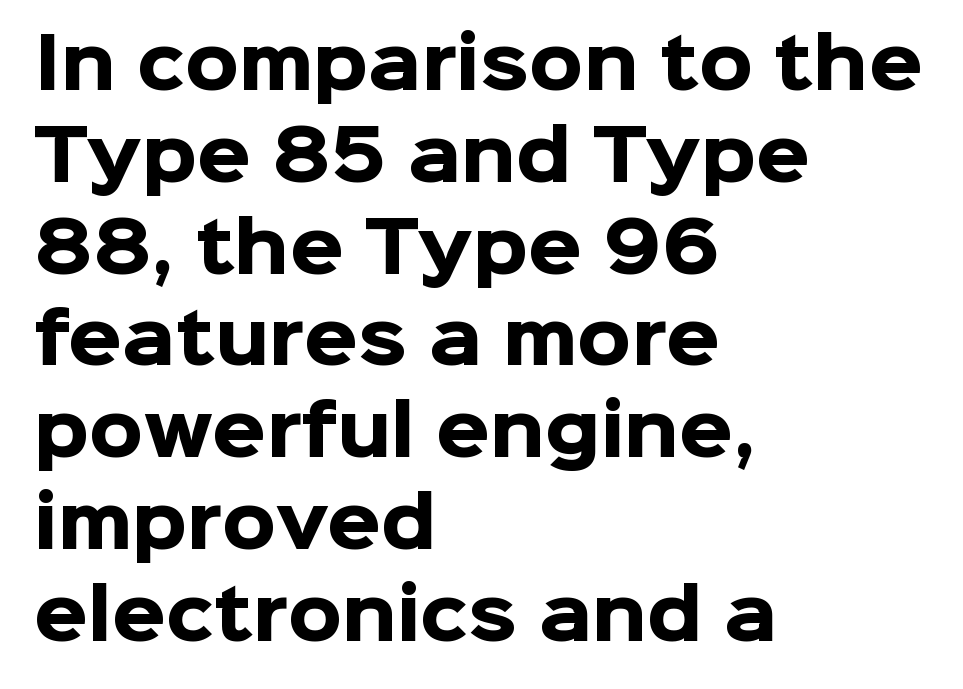
Is the letter spacing exaggerated? No — it looks like the ordinary default. Notice how the passage keeps a crisp vertical edge on the left only. The rendering uses natural spacing where letterforms have individual widths. Each row of text sits above clean, open space.
